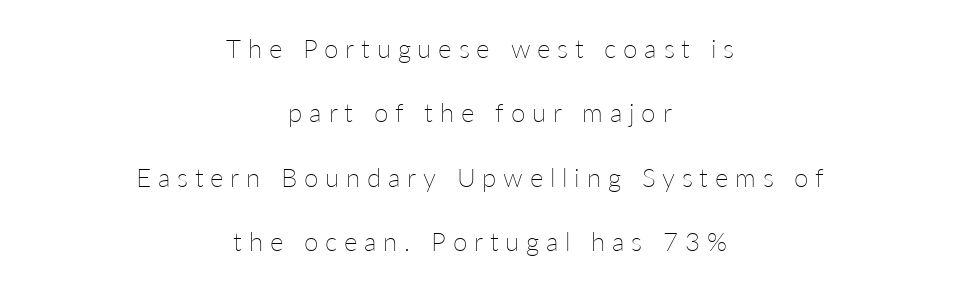
Is the letter spacing exaggerated? Yes — the characters are pushed far apart. This reads as an unemphasized weight, regular at the heaviest. Is there any slant? The stems are plumb. The paragraph shown floats in the horizontal middle. Anything drawn beneath the words? Only blank space.
